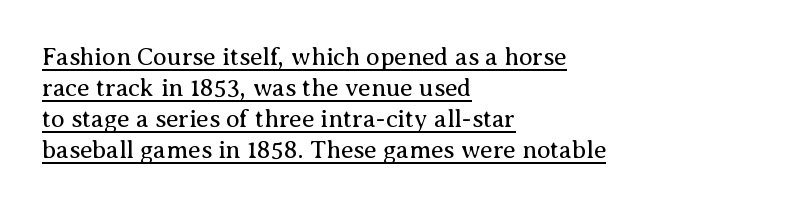
{"italic": "no", "bold": "no", "underline": "yes", "align": "left", "line_spacing_ratio": 1.24, "letter_spacing": "normal", "letter_spacing_em": 0.0, "glyph_px": 25}
